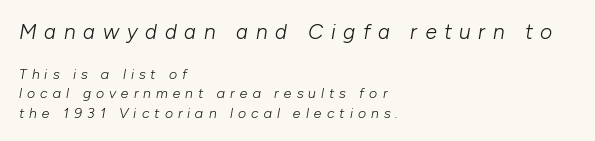
{"italic": "yes", "lean": "right", "slant_degrees": 10, "bold": "no", "underline": "no", "align": "left", "line_spacing": "normal", "line_spacing_ratio": 1.39, "letter_spacing": "wide", "letter_spacing_em": 0.36, "larger_block": "first", "size_ratio": 1.5, "glyph_px": 21}
